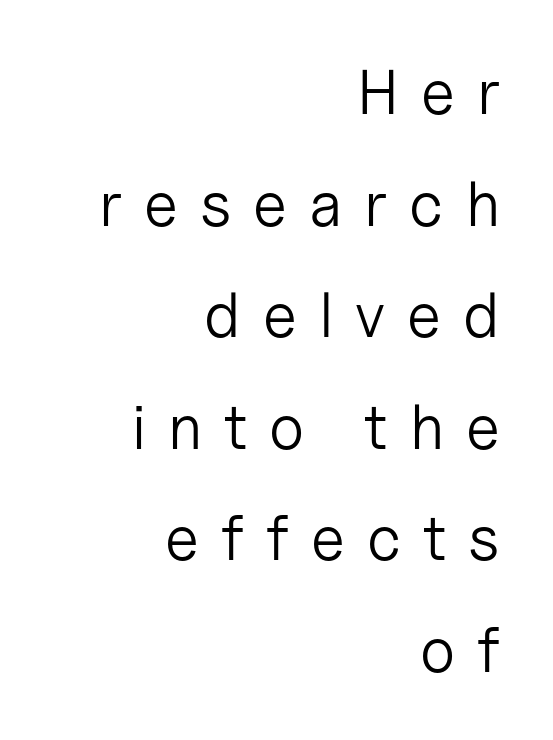
Q: Is the text bold? A: No.
Q: Is the text italic (slanted)? A: No, it is upright.
Q: Is the typeface a serif or a sans-serif typeface? A: Sans-serif.
Q: Is the text underlined? A: No.
Q: How is the paragraph aligned? A: Right-aligned.
Q: Is the spacing between letters normal or unusually wide? A: Unusually wide.
Q: Width (condensed, normal, or wide)? A: Normal.
Q: Stroke contrast? A: Low.
Q: x-height? A: Medium.
Q: Monospaced? A: No.
